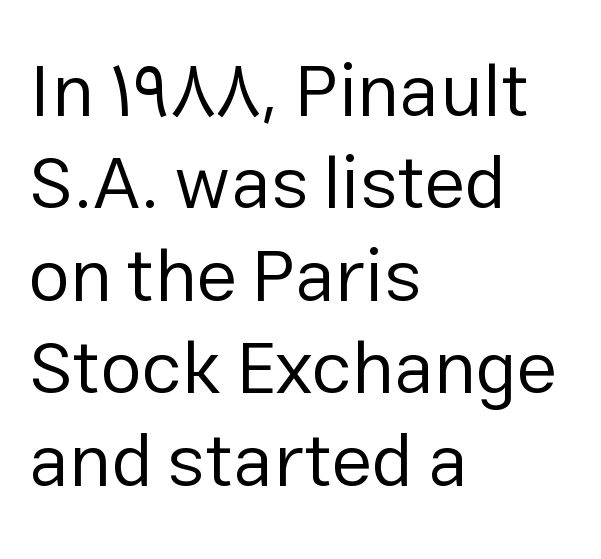
Q: Is the text bold? A: No.
Q: Is the text italic (slanted)? A: No, it is upright.
Q: Is the typeface a serif or a sans-serif typeface? A: Sans-serif.
Q: Is the text underlined? A: No.
Q: How is the paragraph aligned? A: Left-aligned.
Q: Is the spacing between letters normal or unusually wide? A: Normal.
Q: Is the spacing between lines tight, normal or loose? A: Normal.
Q: Width (condensed, normal, or wide)? A: Normal.
Q: Stroke contrast? A: Low.
Q: x-height? A: Medium.
Q: Monospaced? A: No.
